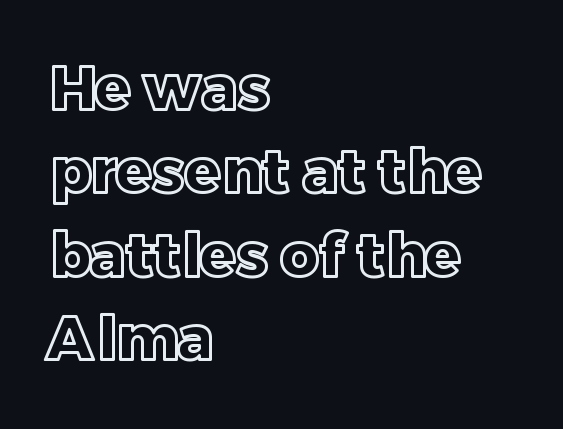
{"italic": "no", "width": "normal", "x_height": "large", "monospaced": "no", "underline": "no", "align": "left", "line_spacing": "normal", "line_spacing_ratio": 1.39, "letter_spacing": "normal", "letter_spacing_em": 0.0, "glyph_px": 60}
